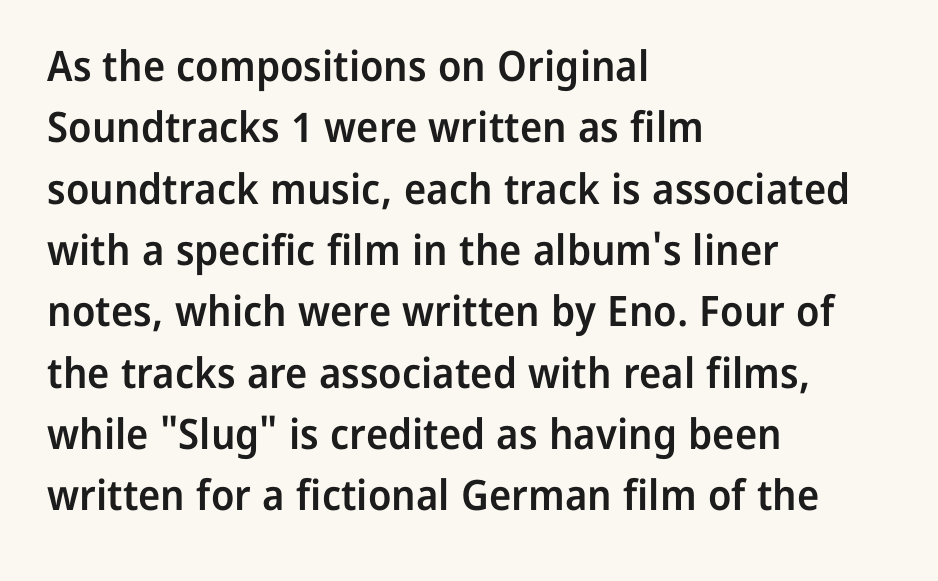
The face used here is rendered with its standard letterfit. No italicization has been applied; the sample stays upright. Each row of text sits above clean, open space. Every row of glyphs begins at an identical x-position on the left.
